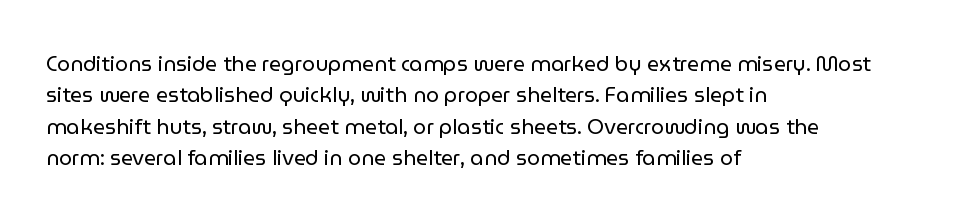
Q: Is the text bold? A: No.
Q: Is the text italic (slanted)? A: No, it is upright.
Q: Is the text underlined? A: No.
Q: How is the paragraph aligned? A: Left-aligned.
Q: Is the spacing between letters normal or unusually wide? A: Normal.
Q: Is the spacing between lines tight, normal or loose? A: Normal.
